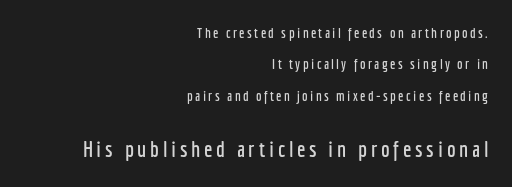
The image shows 22 px text type, upright; set right-aligned, loose line spacing (2.25x), not underlined; the second (bottom) block is 1.57x larger.
